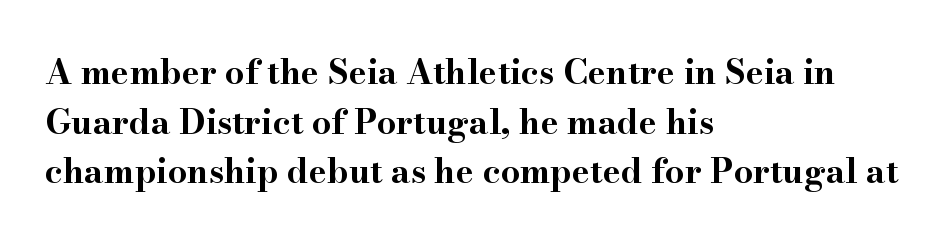
Type style note: has serifs. Pretty heavy lettering here — definitely bold. The line texture is even and compact thanks to regular tracking. Each letter keeps its own natural width here, so spacing adapts to shape. The lines are quadded left. Characters remain perfectly vertical along every line.
